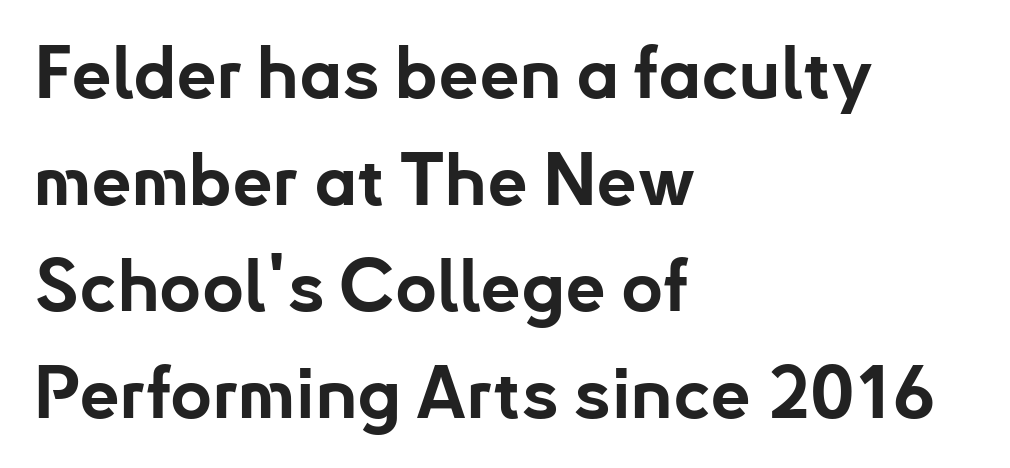
The image shows 72 px bold sans-serif type, upright; set left-aligned, normal line spacing (1.48x), normal letter spacing, not underlined; low stroke contrast and a small x-height.
